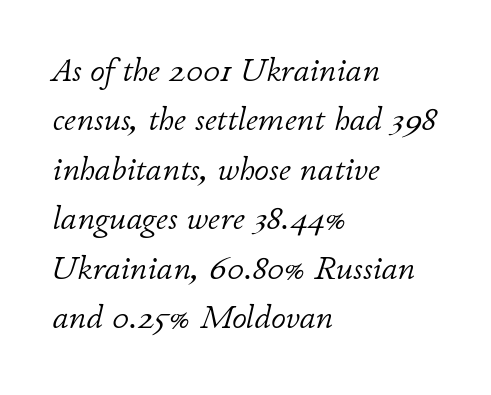
{"italic": "yes", "lean": "right", "slant_degrees": 11, "bold": "no", "weight": "light", "width": "normal", "stroke_contrast": "low", "x_height": "small", "monospaced": "no", "underline": "no", "align": "left", "line_spacing": "normal", "line_spacing_ratio": 1.5, "letter_spacing": "normal", "letter_spacing_em": 0.0, "glyph_px": 33}
